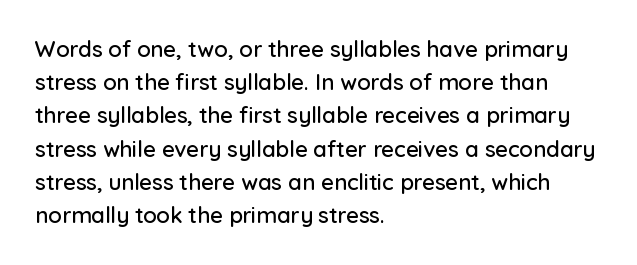
{"italic": "no", "underline": "no", "align": "left", "line_spacing": "normal", "line_spacing_ratio": 1.51, "letter_spacing": "normal", "letter_spacing_em": 0.0, "glyph_px": 22}
